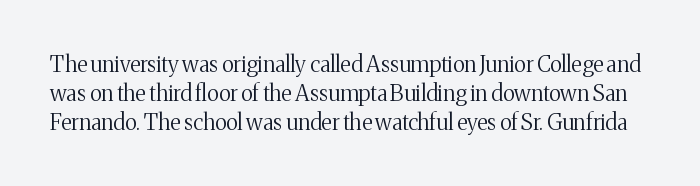
Q: Is the text bold? A: No.
Q: Is the text italic (slanted)? A: No, it is upright.
Q: Is the text underlined? A: No.
Q: Is the spacing between letters normal or unusually wide? A: Normal.
Q: Is the spacing between lines tight, normal or loose? A: Normal.
